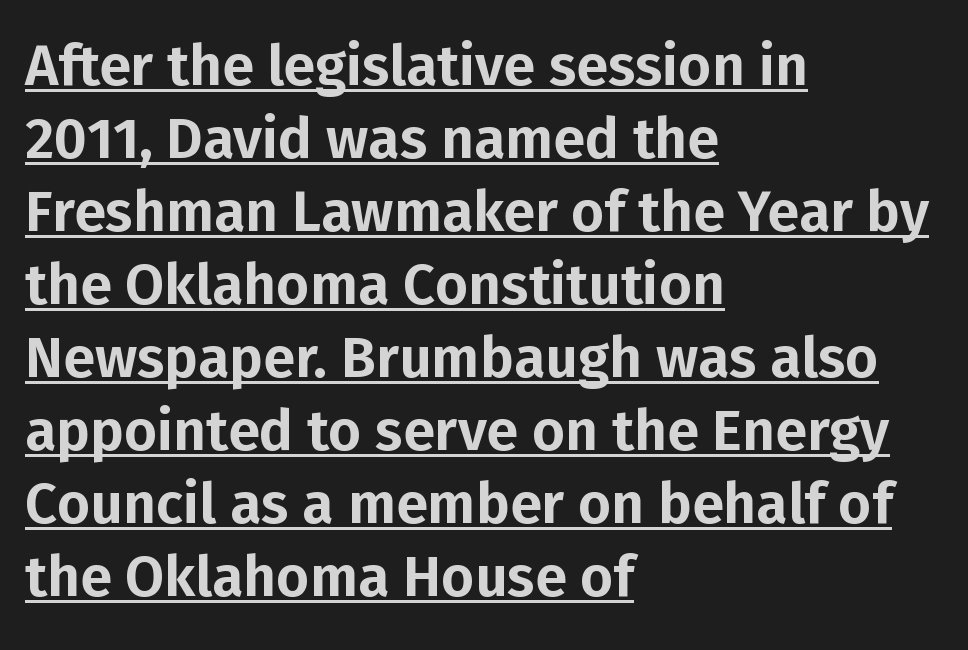
The image shows 57 px sans-serif type, upright; set left-aligned, normal line spacing (1.28x), normal letter spacing, underlined; low stroke contrast and a medium x-height.
